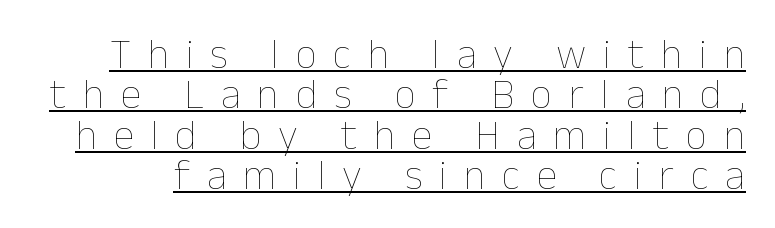
You could not count columns in this text — the font is proportionally spaced. Notice how the stems are strictly vertical — no italics here. Descenders here cross a horizontal rule under the line. Vertical spacing — tight. No chunkiness to these letters — they're not bold. What stands out about the letter spacing? Its width — letters are far apart.
